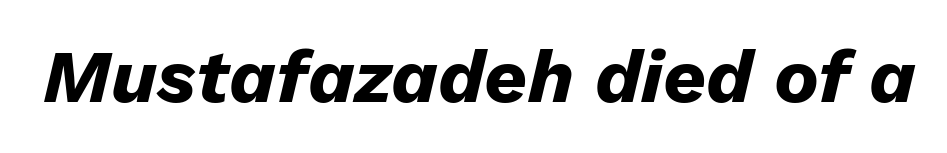
Q: Is the text bold? A: Yes.
Q: Is the text italic (slanted)? A: Yes, it leans right by about 13 degrees.
Q: Is the text underlined? A: No.
Q: Is the spacing between letters normal or unusually wide? A: Normal.
Q: Width (condensed, normal, or wide)? A: Normal.
Q: Stroke contrast? A: Low.
Q: x-height? A: Medium.
Q: Monospaced? A: No.
